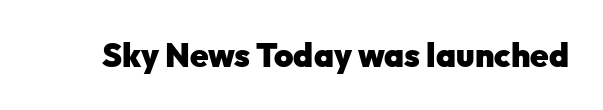
Q: Is the text bold? A: Yes.
Q: Is the text italic (slanted)? A: No, it is upright.
Q: Is the typeface a serif or a sans-serif typeface? A: Sans-serif.
Q: Is the text underlined? A: No.
Q: Is the spacing between letters normal or unusually wide? A: Normal.
Q: Width (condensed, normal, or wide)? A: Normal.
Q: Stroke contrast? A: Low.
Q: x-height? A: Medium.
Q: Monospaced? A: No.
